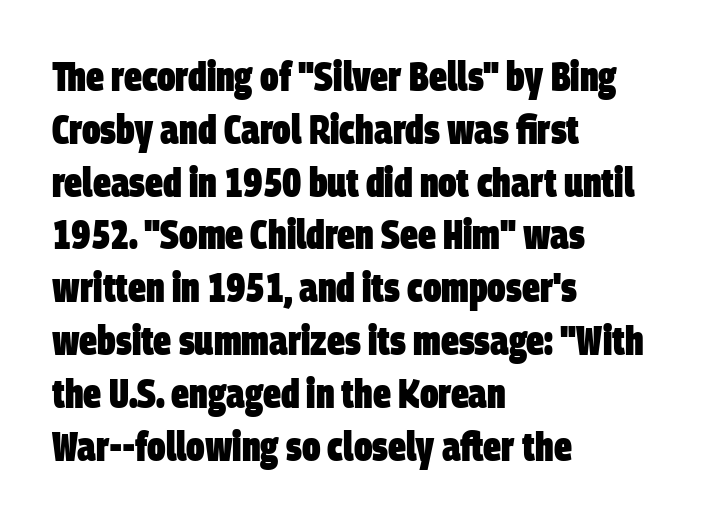
The rendering uses natural spacing where letterforms have individual widths. This sample is left-justified, so line endings fall wherever the words run out. One glance says typical: line gaps are just what's usual. Between one letter and the next there's only the usual sliver of space.
